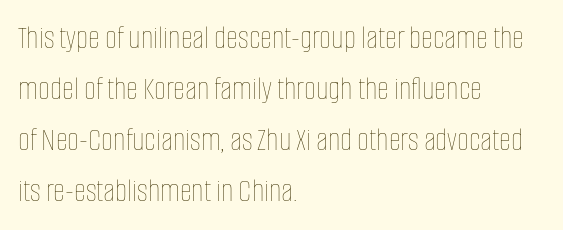
The face looks like a standard text weight, possibly lighter. Horizontal alignment here is leftward, the default for most running prose. Unmarked baselines from the first word to the last. Proportional: the letters do not fall into vertical columns.
